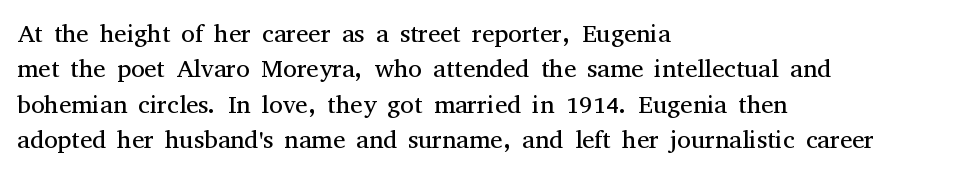
{"italic": "no", "bold": "no", "underline": "no", "align": "left", "line_spacing": "normal", "line_spacing_ratio": 1.42, "letter_spacing": "normal", "letter_spacing_em": 0.0, "glyph_px": 25}
